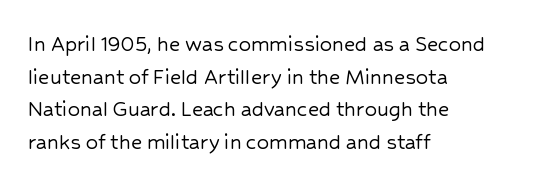
{"italic": "no", "underline": "no", "align": "left", "line_spacing": "normal", "line_spacing_ratio": 1.36, "letter_spacing": "normal", "letter_spacing_em": 0.0, "glyph_px": 24}
